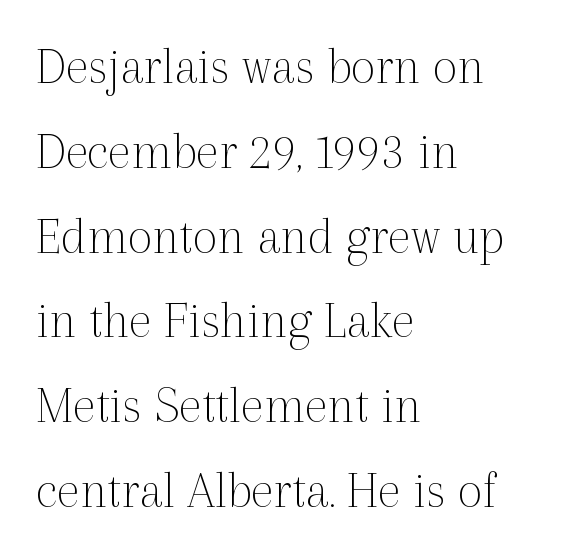
Only glyphs here, with clear space below each row. Heaviness? Minimal to ordinary, like unemphasized prose. Nope, not italic — everything's standing straight. Type style note: has serifs. One-word summary of the alignment: left.
